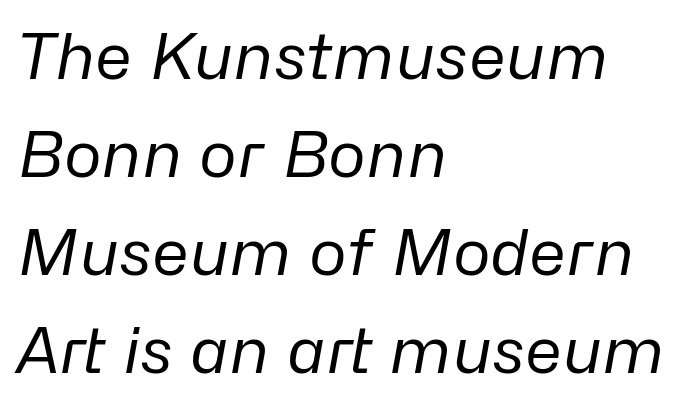
The image shows 64 px regular-weight type, italic (leaning right); set left-aligned, normal line spacing (1.53x), normal letter spacing, not underlined; low stroke contrast and a medium x-height.
